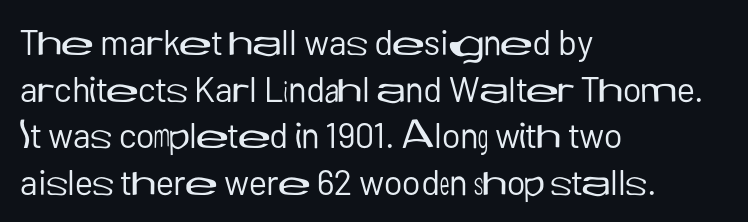
{"serif": "no", "italic": "no", "bold": "no", "weight": "regular", "width": "normal", "stroke_contrast": "low", "x_height": "medium", "monospaced": "no", "underline": "no", "align": "left", "line_spacing": "normal", "line_spacing_ratio": 1.33, "letter_spacing": "normal", "letter_spacing_em": 0.0, "glyph_px": 35}
